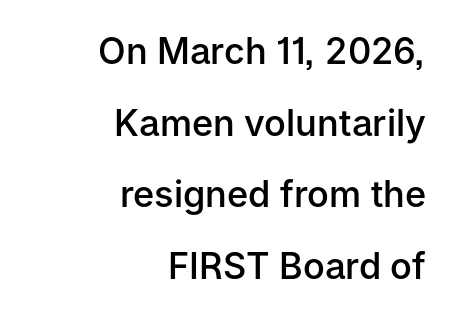
Letter spacing: default. The text block is weighted toward the right margin, trailing off unevenly leftward. Descenders hang freely into open space. The font family rendered here belongs to the sans-serif group.
